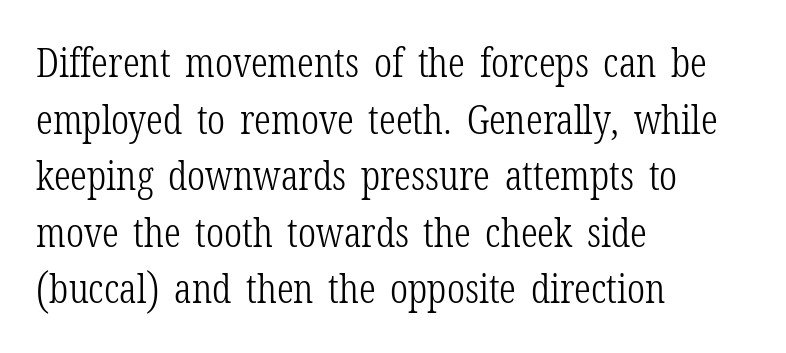
The image shows 41 px light, condensed serif type, upright; set left-aligned, normal line spacing (1.38x), normal letter spacing, not underlined; low stroke contrast and a medium x-height.
